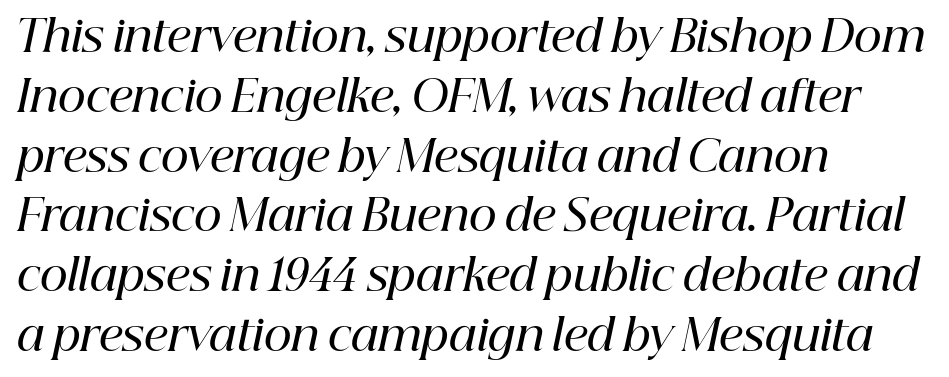
Every character sits at an angle, as italics do. Looks like regular typesetting: each glyph gets only the width it needs. Caption: multi-line text, flush left, ragged right. Compared with typical body copy, the letter spacing here is the same.
